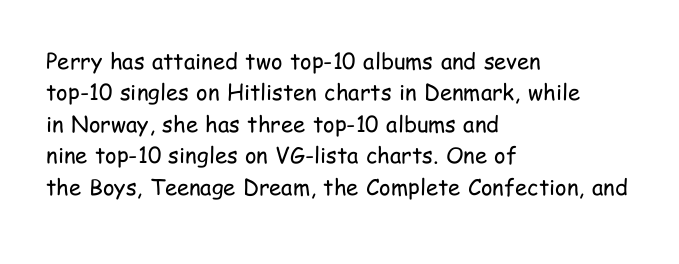
The image shows 22 px text type, upright; set left-aligned, normal line spacing (1.43x), normal letter spacing, not underlined.
